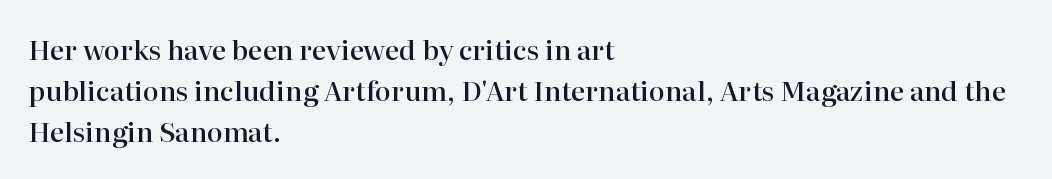
Q: Is the text bold? A: Semi-bold.
Q: Is the text italic (slanted)? A: No, it is upright.
Q: Is the text underlined? A: No.
Q: How is the paragraph aligned? A: Left-aligned.
Q: Is the spacing between letters normal or unusually wide? A: Normal.
Q: Is the spacing between lines tight, normal or loose? A: Normal.
